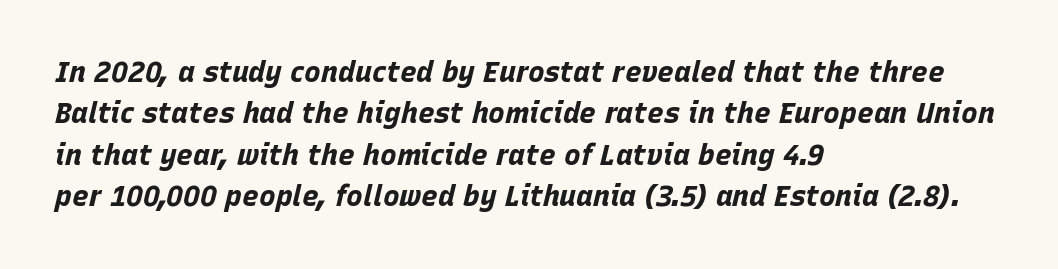
{"italic": "yes", "lean": "right", "slant_degrees": 15, "bold": "yes", "weight": "bold", "width": "normal", "stroke_contrast": "low", "x_height": "large", "monospaced": "no", "underline": "no", "align": "left", "line_spacing": "normal", "line_spacing_ratio": 1.48, "letter_spacing": "normal", "letter_spacing_em": 0.0, "glyph_px": 28}
